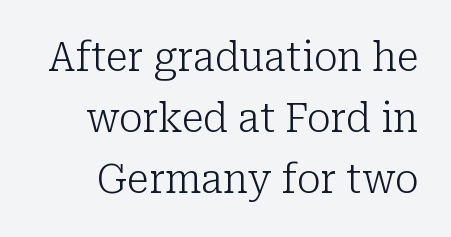
Is the stroke heavy? The answer is a plain regular-or-lighter. Ordinary non-slanted type is in use. Students, observe: this is what conventionally led text looks like. These lines are rendered in a variable-pitch font. Unmarked baselines from the first word to the last. This rendering leaves character spacing at its baseline value.
